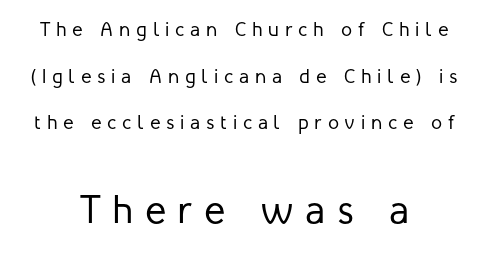
Each word looks stretched out because of the extra space between its letters. To sum up the face: it is a sans, with no serifs. Does the lettering tilt? It doesn't — this is upright. The face looks like a standard text weight, possibly lighter. If you measured baseline to baseline, you'd find a long distance. Do the characters align in a grid? No, the font is proportional.
